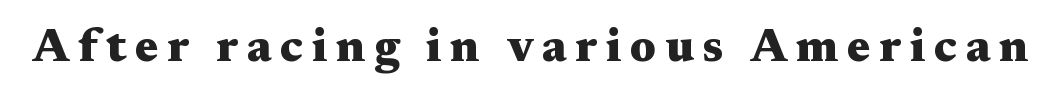
Q: Is the text bold? A: Yes.
Q: Is the text italic (slanted)? A: No, it is upright.
Q: Is the typeface a serif or a sans-serif typeface? A: Serif.
Q: Is the text underlined? A: No.
Q: Width (condensed, normal, or wide)? A: Wide.
Q: Stroke contrast? A: Medium.
Q: x-height? A: Medium.
Q: Monospaced? A: No.
